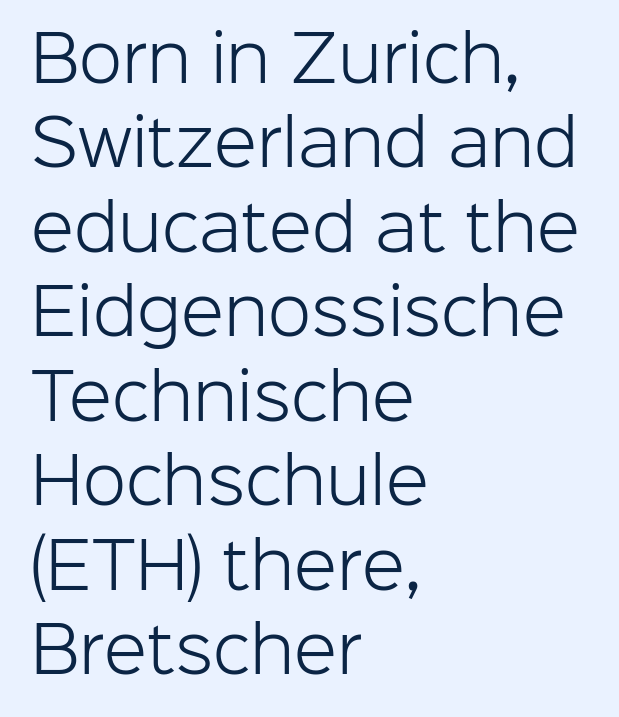
Posture: straight, roman, zero tilt. Ink coverage per letter is moderate at most. The baseline area is clear. Tracking here is standard; glyphs follow each other at the usual distance. A normal amount of white space separates one row of letters from the next.
